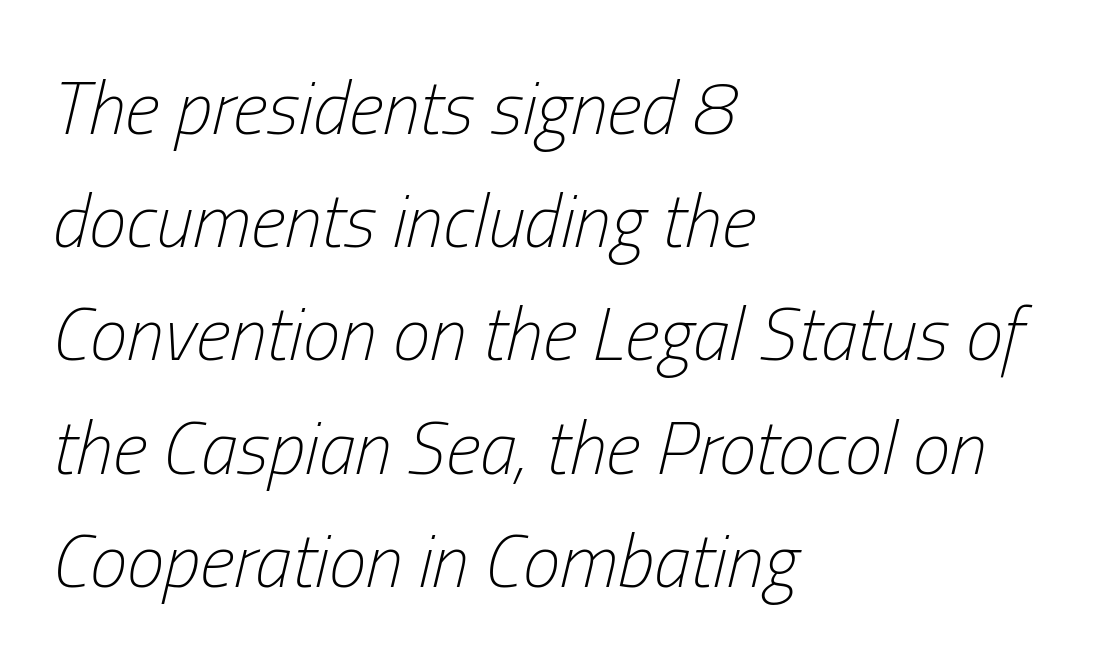
{"italic": "yes", "lean": "right", "slant_degrees": 13, "bold": "no", "weight": "light", "width": "condensed", "stroke_contrast": "low", "x_height": "medium", "monospaced": "no", "underline": "no", "align": "left", "line_spacing": "normal", "line_spacing_ratio": 1.51, "letter_spacing": "normal", "letter_spacing_em": 0.0, "glyph_px": 75}
